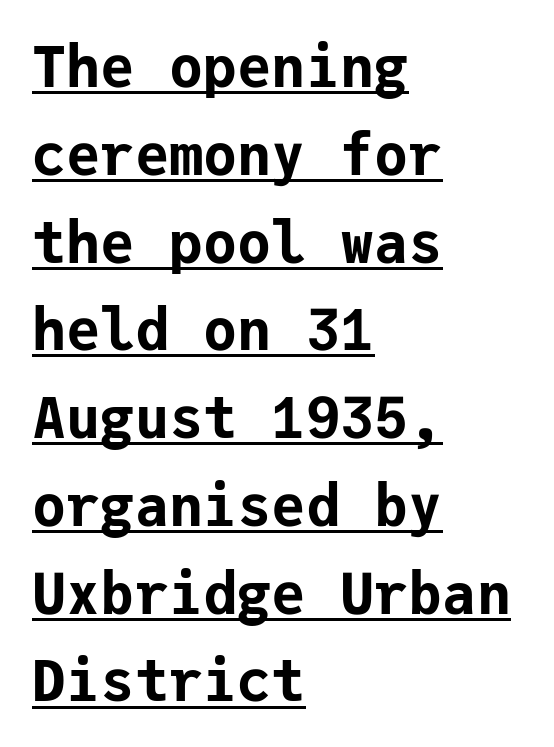
Q: Is the text bold? A: Yes.
Q: Is the text italic (slanted)? A: No, it is upright.
Q: Is the typeface a serif or a sans-serif typeface? A: Sans-serif.
Q: Is the text underlined? A: Yes.
Q: How is the paragraph aligned? A: Left-aligned.
Q: Is the spacing between letters normal or unusually wide? A: Normal.
Q: Is the spacing between lines tight, normal or loose? A: Normal.
Q: Width (condensed, normal, or wide)? A: Normal.
Q: Stroke contrast? A: Low.
Q: x-height? A: Medium.
Q: Monospaced? A: Yes.
